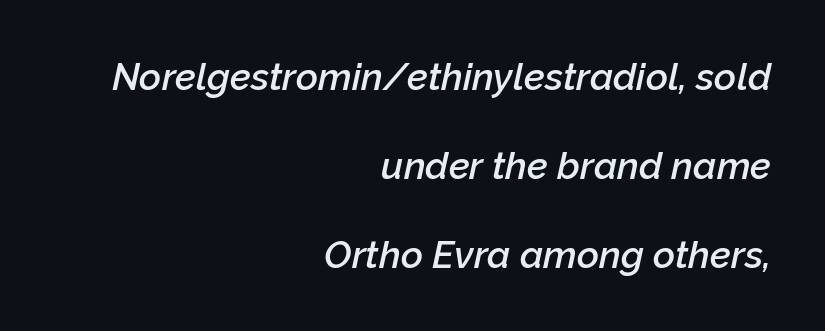
The image shows 38 px semibold type, italic (leaning right); set right-aligned, loose line spacing (2.34x), normal letter spacing, not underlined; low stroke contrast and a medium x-height.
